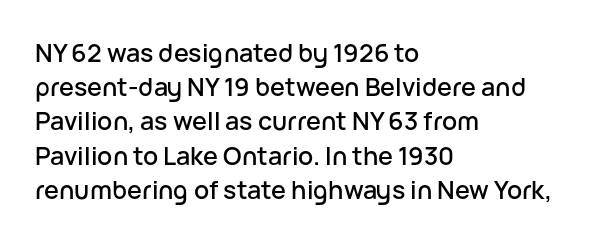
Q: Is the text italic (slanted)? A: No, it is upright.
Q: Is the text underlined? A: No.
Q: How is the paragraph aligned? A: Left-aligned.
Q: Is the spacing between letters normal or unusually wide? A: Normal.
Q: Is the spacing between lines tight, normal or loose? A: Normal.
